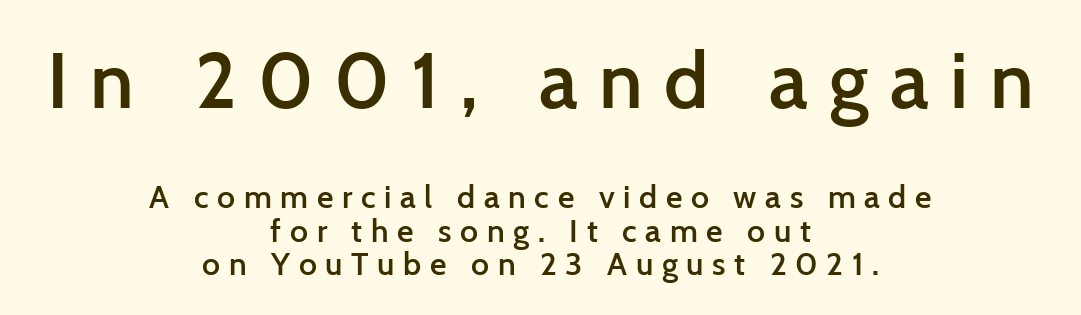
{"serif": "no", "italic": "no", "bold": "semi", "weight": "semibold", "width": "normal", "stroke_contrast": "low", "x_height": "medium", "monospaced": "no", "underline": "no", "align": "center", "line_spacing": "tight", "line_spacing_ratio": 1.05, "letter_spacing": "wide", "letter_spacing_em": 0.27, "larger_block": "first", "size_ratio": 2.47, "glyph_px": 79}
